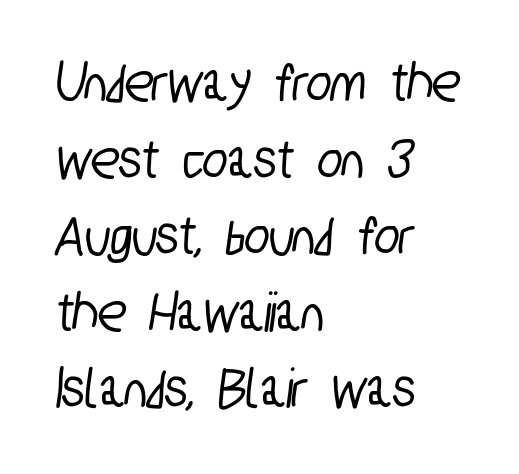
A clean baseline with only descenders dipping below it. Regarding leading, the lines here are spaced in the standard way. These lines are rendered in a variable-pitch font. You can tell from the bare stems that sans-serif type was used. These lines stack with their left ends in a neat column.
